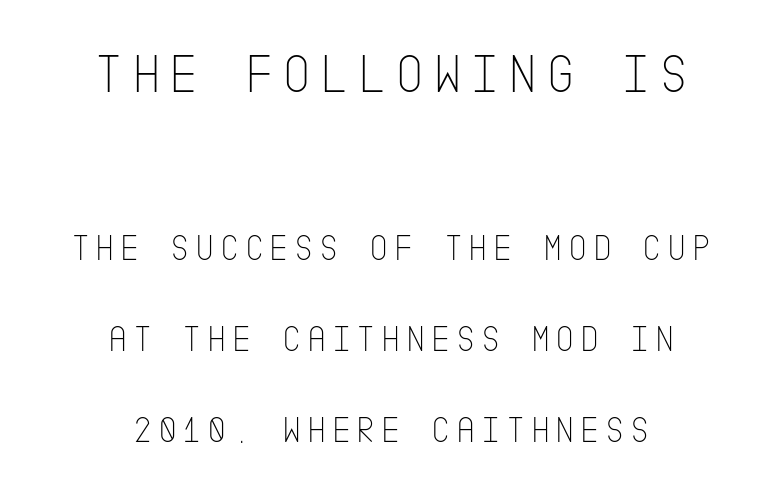
{"serif": "no", "italic": "no", "bold": "no", "weight": "thin", "width": "condensed", "stroke_contrast": "low", "x_height": "large", "underline": "no", "align": "center", "line_spacing": "loose", "line_spacing_ratio": 2.46, "larger_block": "first", "size_ratio": 1.51, "glyph_px": 56}
